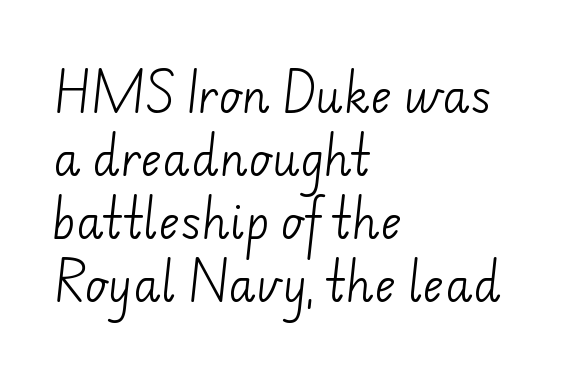
Q: Is the text bold? A: No.
Q: Is the typeface a serif or a sans-serif typeface? A: Sans-serif.
Q: Is the text underlined? A: No.
Q: How is the paragraph aligned? A: Left-aligned.
Q: Is the spacing between letters normal or unusually wide? A: Normal.
Q: Is the spacing between lines tight, normal or loose? A: Normal.
Q: Width (condensed, normal, or wide)? A: Normal.
Q: Stroke contrast? A: Low.
Q: x-height? A: Small.
Q: Monospaced? A: No.
